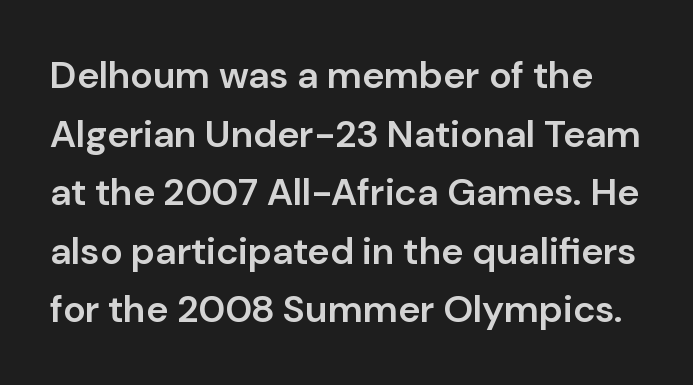
Q: Is the text bold? A: Semi-bold.
Q: Is the text italic (slanted)? A: No, it is upright.
Q: Is the typeface a serif or a sans-serif typeface? A: Sans-serif.
Q: Is the text underlined? A: No.
Q: Is the spacing between letters normal or unusually wide? A: Normal.
Q: Is the spacing between lines tight, normal or loose? A: Normal.
Q: Width (condensed, normal, or wide)? A: Normal.
Q: Stroke contrast? A: Low.
Q: x-height? A: Medium.
Q: Monospaced? A: No.
